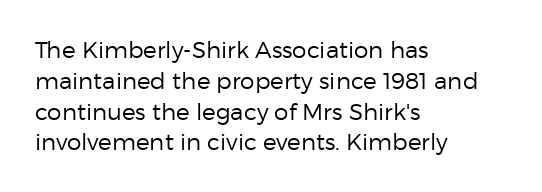
Descenders are the only things crossing below the line. The font sits on the lighter half of the weight spectrum, regular included. Does the copy run flush right? No — it runs flush left. Vertically, the passage feels balanced, rows spaced as you'd expect.
